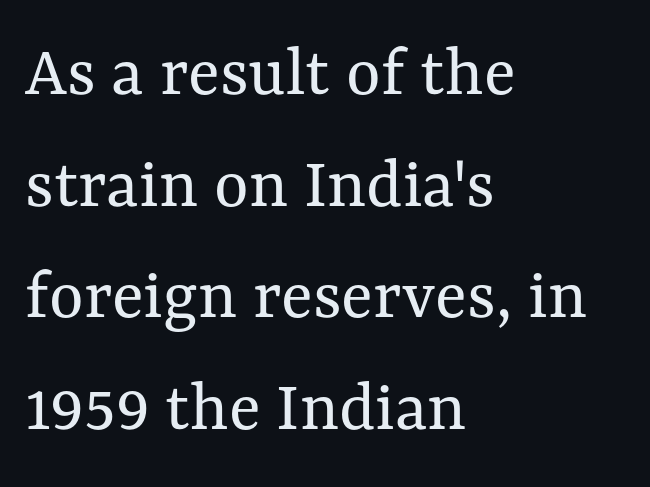
Posture: straight, roman, zero tilt. This rendering features lettering with no underline. Spacing verdict: proportional, widths tailored to each character. Summary of vertical rhythm: regular, with standard interline spacing. Weight class: somewhere from thin through regular.
